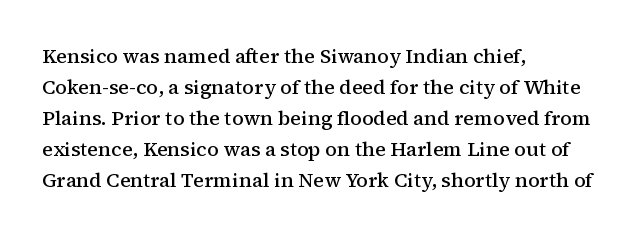
{"italic": "no", "bold": "semi", "underline": "no", "align": "left", "line_spacing": "normal", "line_spacing_ratio": 1.55, "letter_spacing": "normal", "letter_spacing_em": 0.0, "glyph_px": 20}
